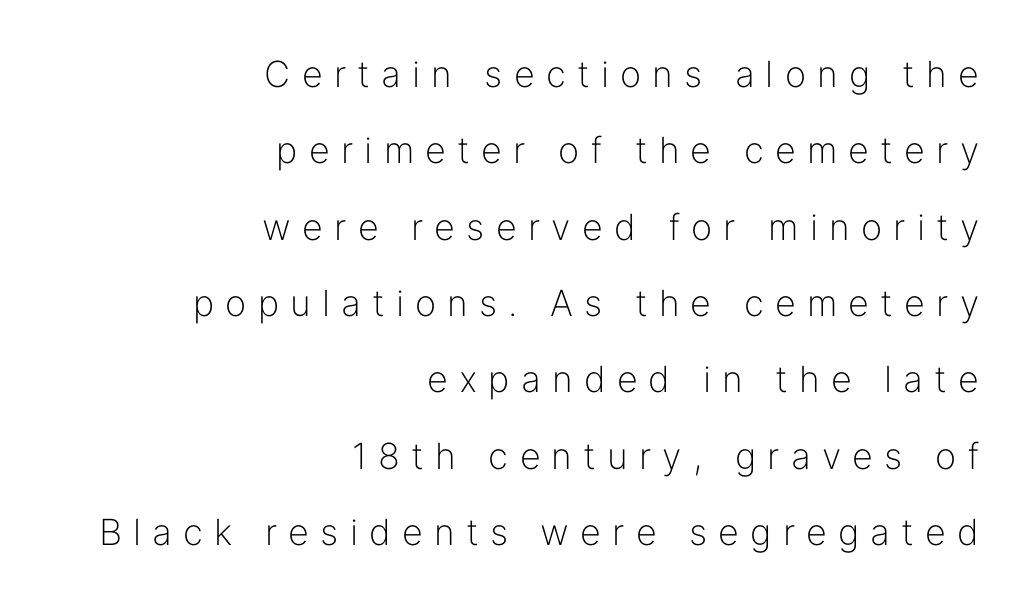
The letters advance in unequal steps, a hallmark of proportional type. If you drew a ruler down the right edge, every line would touch it. Observe the wide spacing: letters keep a clear distance from each other. The strokes are not fattened; the text isn't bold. Just letters on the line, the space beneath them empty.
